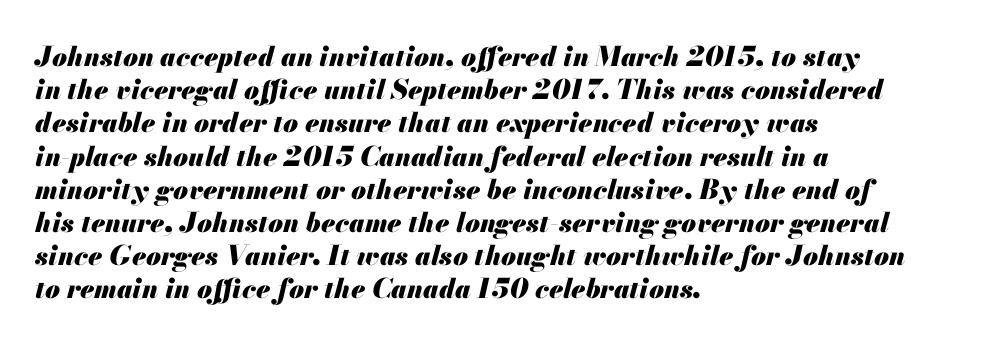
The image shows 27 px bold type, italic (leaning right); set left-aligned, line spacing 1.23x, normal letter spacing, not underlined.
